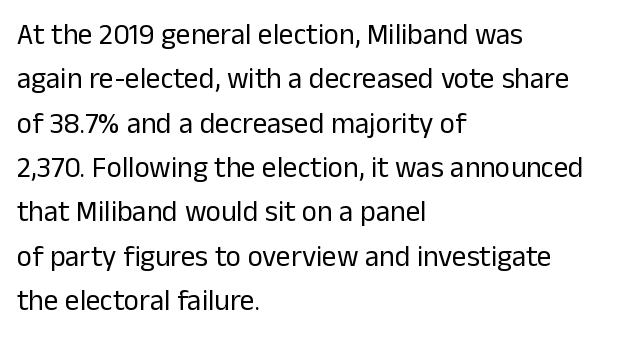
Q: Is the text bold? A: No.
Q: Is the text italic (slanted)? A: No, it is upright.
Q: Is the typeface a serif or a sans-serif typeface? A: Sans-serif.
Q: Is the text underlined? A: No.
Q: How is the paragraph aligned? A: Left-aligned.
Q: Is the spacing between letters normal or unusually wide? A: Normal.
Q: Is the spacing between lines tight, normal or loose? A: Normal.
Q: Width (condensed, normal, or wide)? A: Normal.
Q: Stroke contrast? A: Low.
Q: x-height? A: Medium.
Q: Monospaced? A: No.
